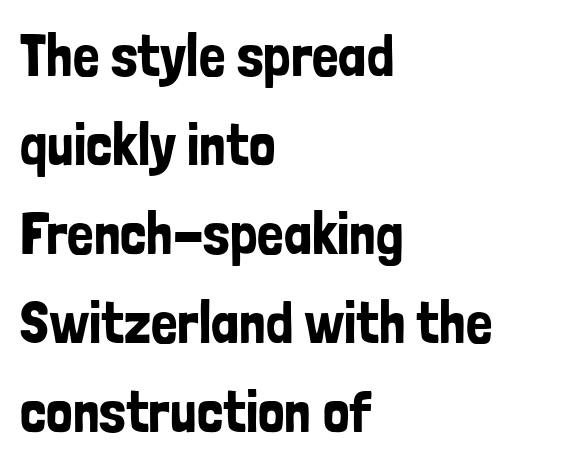
Q: Is the text italic (slanted)? A: No, it is upright.
Q: Is the typeface a serif or a sans-serif typeface? A: Sans-serif.
Q: Is the text underlined? A: No.
Q: How is the paragraph aligned? A: Left-aligned.
Q: Is the spacing between letters normal or unusually wide? A: Normal.
Q: Is the spacing between lines tight, normal or loose? A: Normal.
Q: Width (condensed, normal, or wide)? A: Condensed.
Q: Stroke contrast? A: Low.
Q: x-height? A: Medium.
Q: Monospaced? A: No.
